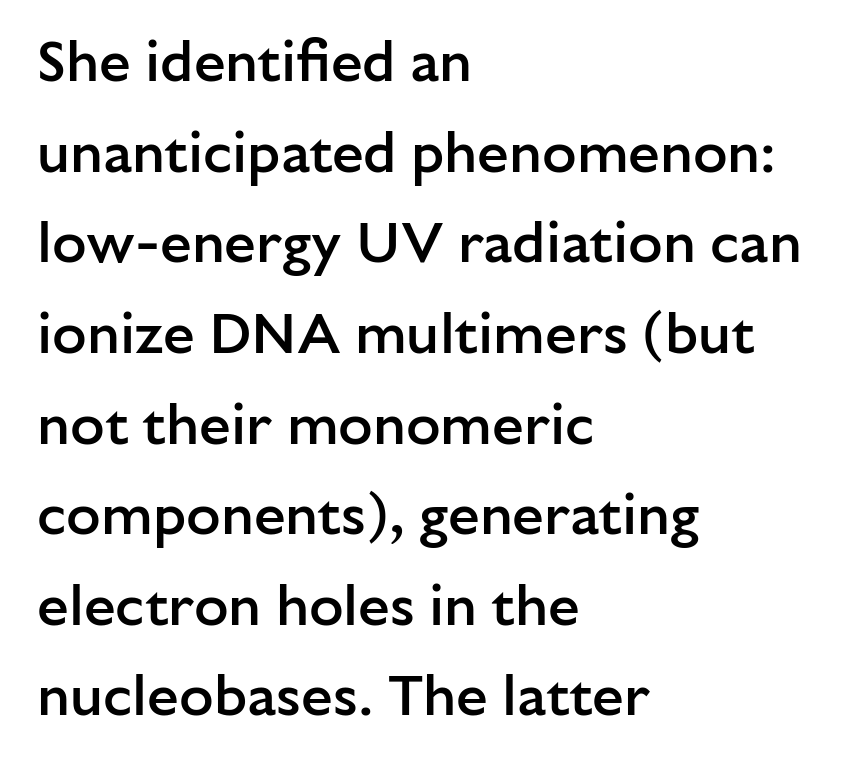
The image shows 57 px semibold sans-serif type, upright; set left-aligned, normal line spacing (1.59x), normal letter spacing, not underlined; low stroke contrast and a medium x-height.
